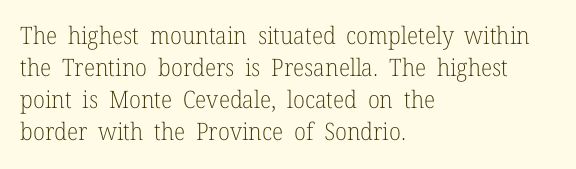
The image shows 24 px text type, upright; set left-aligned, normal line spacing (1.34x), normal letter spacing, not underlined.
